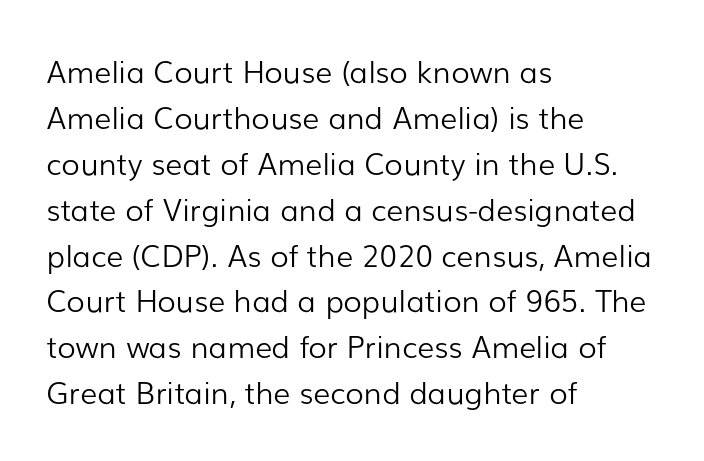
{"serif": "no", "italic": "no", "bold": "no", "weight": "light", "width": "normal", "stroke_contrast": "low", "x_height": "medium", "monospaced": "no", "underline": "no", "align": "left", "line_spacing": "normal", "line_spacing_ratio": 1.53, "letter_spacing": "normal", "letter_spacing_em": 0.0, "glyph_px": 30}
